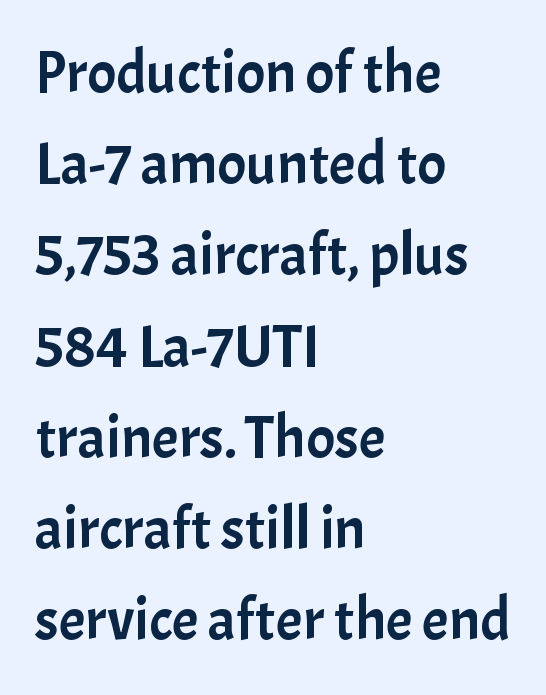
{"serif": "no", "italic": "no", "width": "normal", "stroke_contrast": "low", "x_height": "medium", "monospaced": "no", "underline": "no", "align": "left", "line_spacing": "normal", "line_spacing_ratio": 1.52, "letter_spacing": "normal", "letter_spacing_em": 0.0, "glyph_px": 60}
